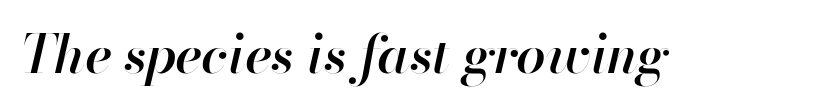
Looks like regular typesetting: each glyph gets only the width it needs. It's the slanting kind of type. I'd describe the lettering as semibold — firm but not a full bold. The face used here is rendered with its standard letterfit. The passage shown is not underscored anywhere.
